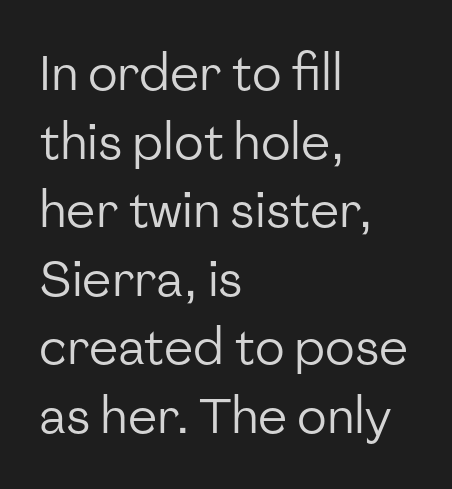
{"serif": "no", "italic": "no", "bold": "no", "weight": "regular", "width": "normal", "stroke_contrast": "low", "x_height": "medium", "monospaced": "no", "underline": "no", "align": "left", "line_spacing": "normal", "line_spacing_ratio": 1.4, "letter_spacing": "normal", "letter_spacing_em": 0.0, "glyph_px": 49}
